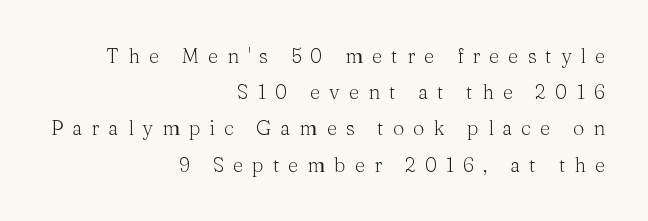
How are the letters spaced? Widely, with obvious added tracking. The words here are not underlined. You can tell it's not italic because the verticals are truly vertical. Which margin do the lines hug? The right one — the left edge is uneven.
